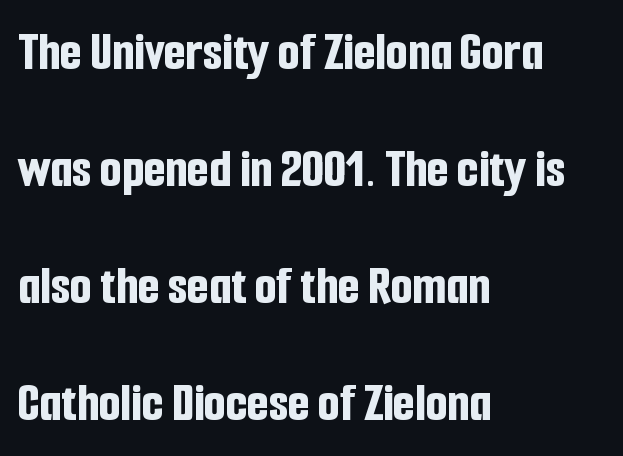
{"serif": "no", "italic": "no", "bold": "yes", "weight": "bold", "width": "condensed", "stroke_contrast": "low", "x_height": "medium", "monospaced": "no", "underline": "no", "align": "left", "line_spacing": "loose", "line_spacing_ratio": 2.09, "letter_spacing": "normal", "letter_spacing_em": 0.0, "glyph_px": 56}
